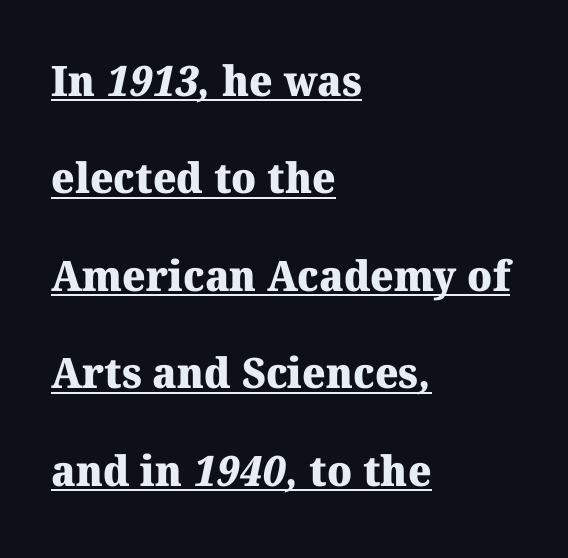
A typesetter would call this leading open, well beyond the default. Which margin do the lines hug? The left one — the right edge is uneven. Bold? Absolutely — the strokes are thick and heavy. Here the designer chose a conventional face with non-uniform glyph widths. Classification — serif. The string is rendered with underlining switched on.
